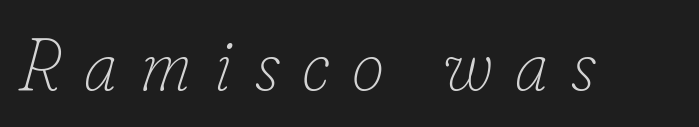
Q: Is the text bold? A: No.
Q: Is the text italic (slanted)? A: Yes, it leans right by about 16 degrees.
Q: Is the text underlined? A: No.
Q: Is the spacing between letters normal or unusually wide? A: Unusually wide.
Q: Width (condensed, normal, or wide)? A: Normal.
Q: Stroke contrast? A: Low.
Q: x-height? A: Small.
Q: Monospaced? A: No.
